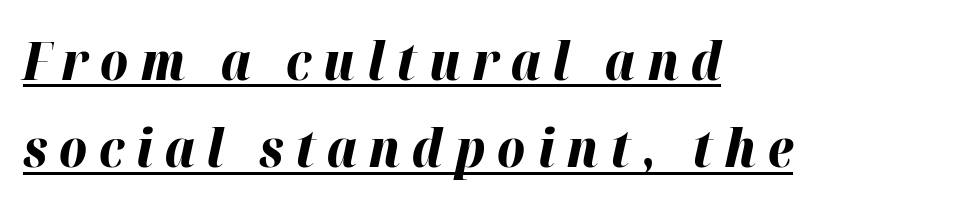
The image shows 53 px bold type, italic (leaning right); set left-aligned, normal line spacing (1.65x), unusually wide letter spacing (+0.22 em), underlined; high stroke contrast and a medium x-height.
